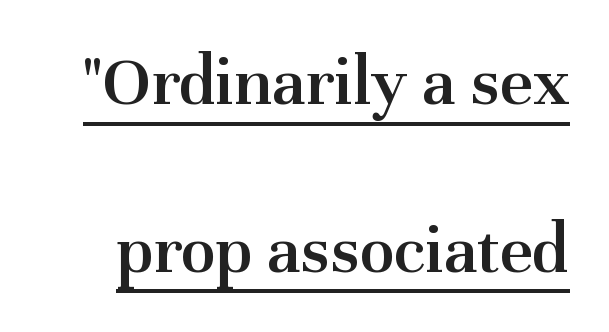
Moderately thickened strokes mark this as semibold type. The specimen reads as upright at a glance. No extra tracking has been applied to these lines. What's the leading like? Stretched, with rows far apart. Has an underline been added? It has. You could not count columns in this text — the font is proportionally spaced.
